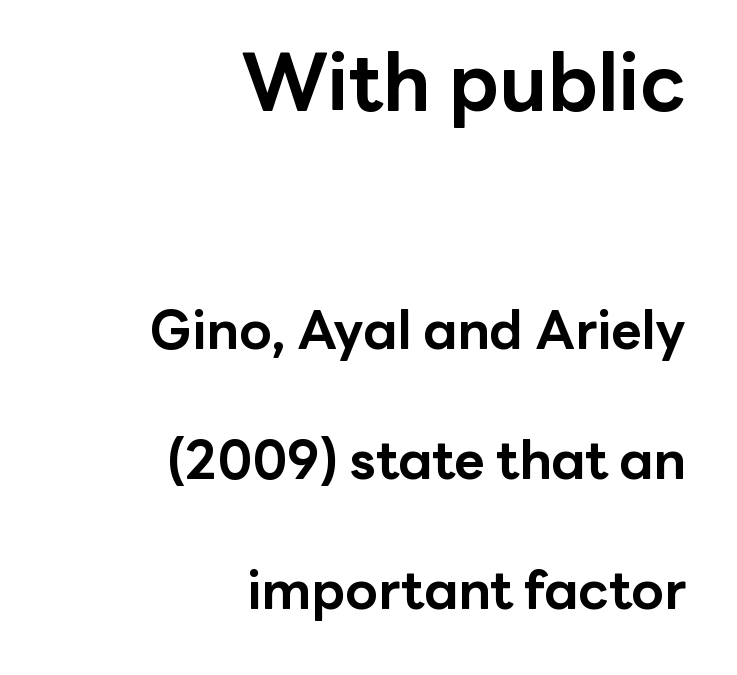
The image shows 79 px bold sans-serif type, upright; set right-aligned, loose line spacing (2.46x), normal letter spacing, not underlined; the first (top) block is 1.49x larger; low stroke contrast and a medium x-height.
